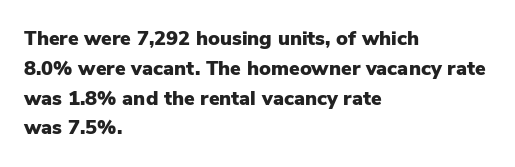
Q: Is the text bold? A: Yes.
Q: Is the text italic (slanted)? A: No, it is upright.
Q: Is the text underlined? A: No.
Q: How is the paragraph aligned? A: Left-aligned.
Q: Is the spacing between letters normal or unusually wide? A: Normal.
Q: Is the spacing between lines tight, normal or loose? A: Normal.
